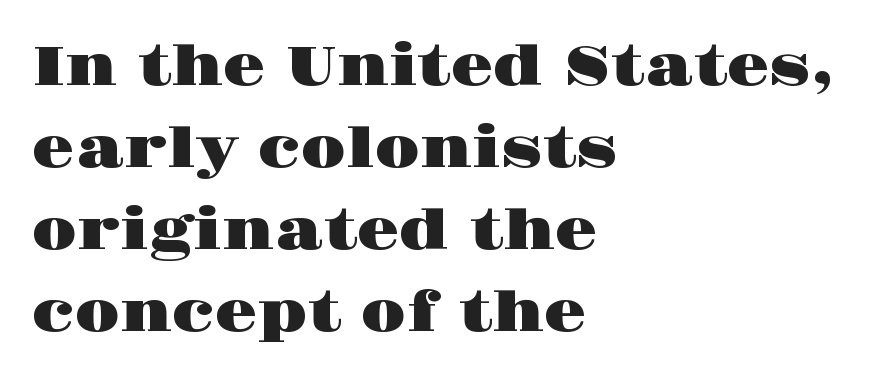
Q: Is the text italic (slanted)? A: No, it is upright.
Q: Is the typeface a serif or a sans-serif typeface? A: Serif.
Q: Is the text underlined? A: No.
Q: How is the paragraph aligned? A: Left-aligned.
Q: Is the spacing between letters normal or unusually wide? A: Normal.
Q: Is the spacing between lines tight, normal or loose? A: Normal.
Q: Width (condensed, normal, or wide)? A: Wide.
Q: Stroke contrast? A: High.
Q: x-height? A: Large.
Q: Monospaced? A: No.
